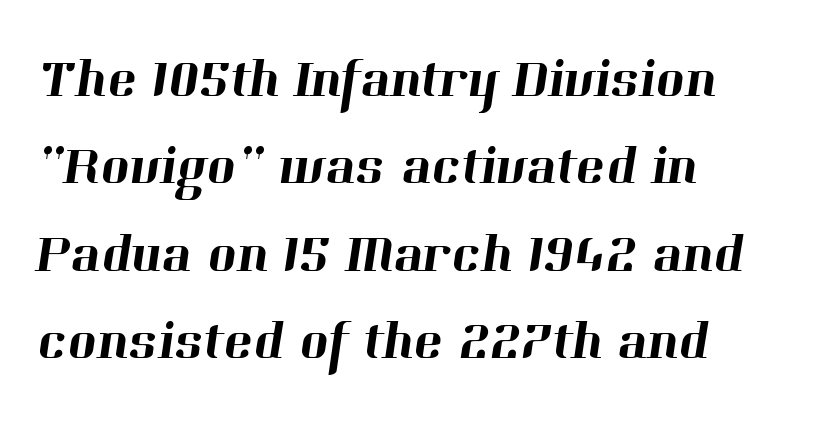
The image shows 55 px serif type; set left-aligned, normal line spacing (1.59x), normal letter spacing, not underlined; high stroke contrast and a medium x-height.
